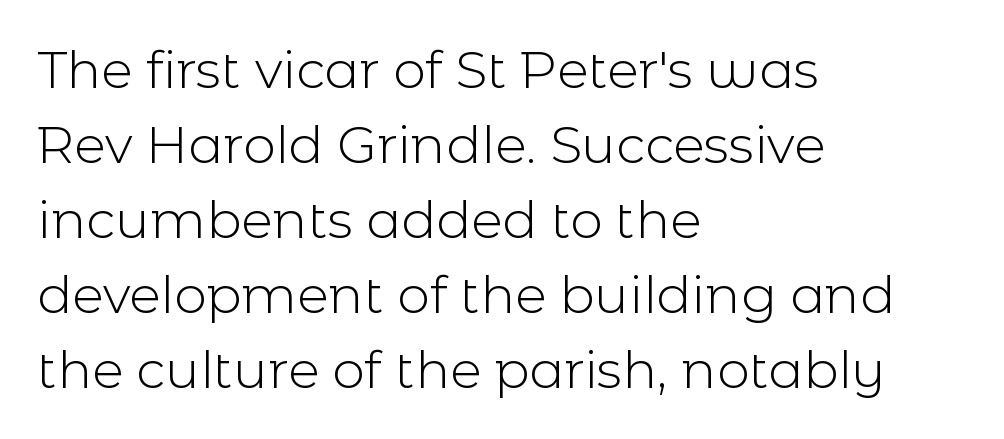
{"serif": "no", "italic": "no", "bold": "no", "weight": "light", "width": "normal", "x_height": "medium", "monospaced": "no", "underline": "no", "align": "left", "line_spacing": "normal", "line_spacing_ratio": 1.44, "letter_spacing": "normal", "letter_spacing_em": 0.0, "glyph_px": 52}
